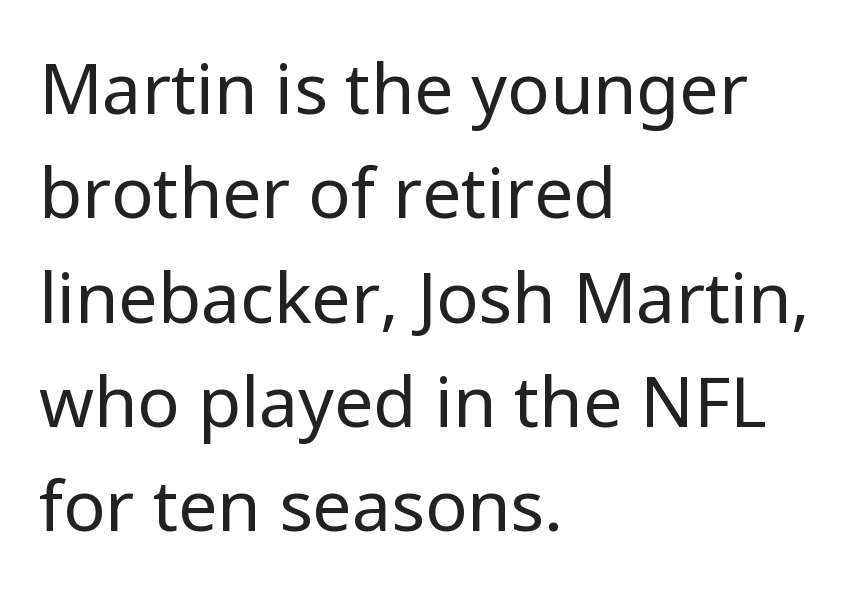
The image shows 70 px regular-weight sans-serif type, upright; set left-aligned, normal line spacing (1.49x), normal letter spacing, not underlined; low stroke contrast and a medium x-height.
